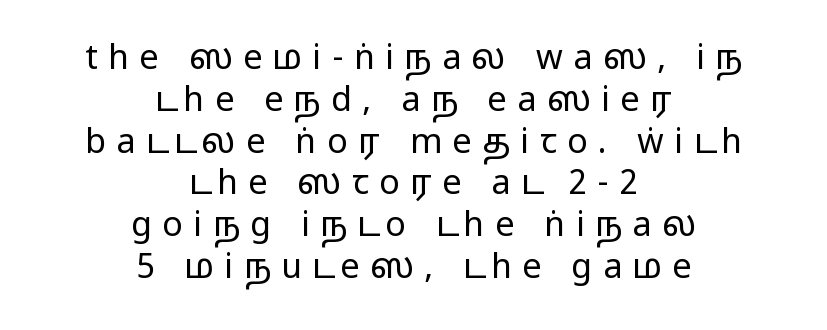
Unlike a traditional serif, this face leaves its strokes unadorned. Check under the words: just untouched page. Designer's note — italics off, roman on. Character widths vary here, with narrow letters taking less room than wide ones.
